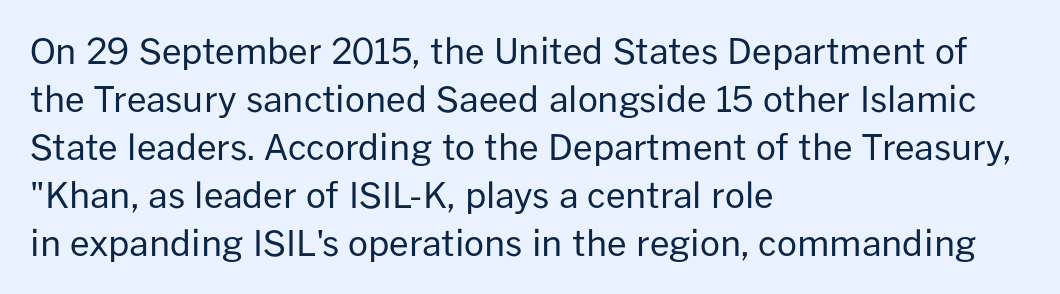
The image shows 35 px regular-weight sans-serif type, upright; set left-aligned, normal line spacing (1.37x), normal letter spacing, not underlined; low stroke contrast and a medium x-height.
